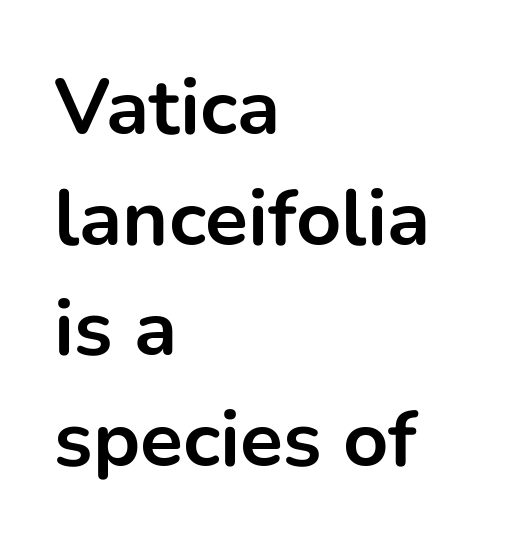
In terms of leading, this rendering sits right in the middle. Vertical strokes here are truly vertical. In terms of letterspacing, this is plain default setting. Which margin do the lines hug? The left one — the right edge is uneven. A sans-serif font was chosen for this passage.
